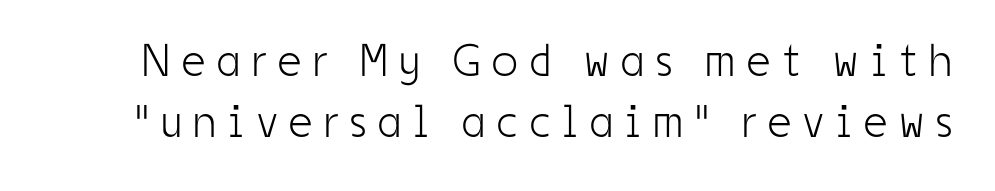
Q: Is the text bold? A: No.
Q: Is the text italic (slanted)? A: No, it is upright.
Q: Is the typeface a serif or a sans-serif typeface? A: Sans-serif.
Q: Is the text underlined? A: No.
Q: Is the spacing between letters normal or unusually wide? A: Unusually wide.
Q: Is the spacing between lines tight, normal or loose? A: Normal.
Q: Width (condensed, normal, or wide)? A: Condensed.
Q: Stroke contrast? A: Low.
Q: x-height? A: Medium.
Q: Monospaced? A: No.
